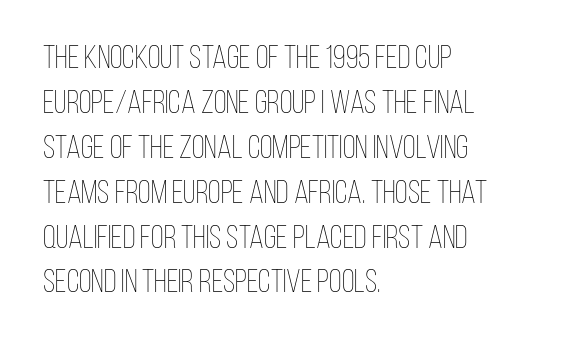
Characters follow at the spacing the type designer built in. The strip under each line holds only bare page. No italicization has been applied; the sample stays upright. The passage shown stacks its lines at a standard gap. These lines stack with their left ends in a neat column.
